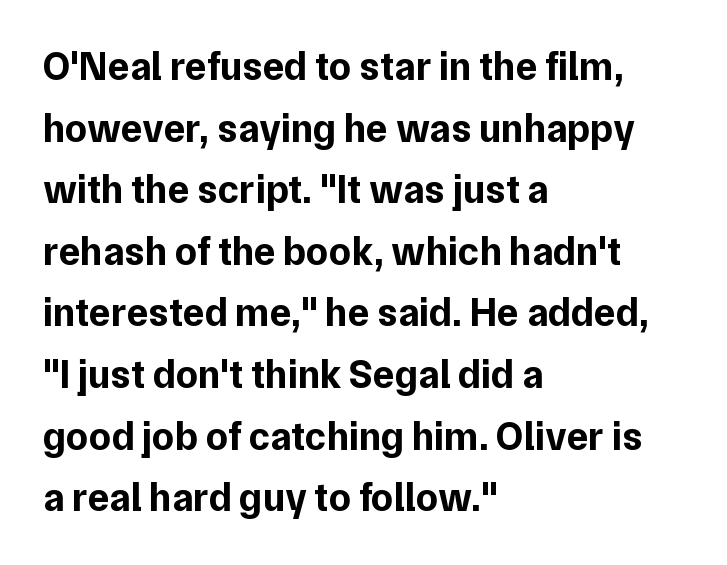
The passage shown has conventional tracking throughout. As a designer I'd log this as weight 700, bold. Type without underlining. Notice how the passage keeps a crisp vertical edge on the left only.
